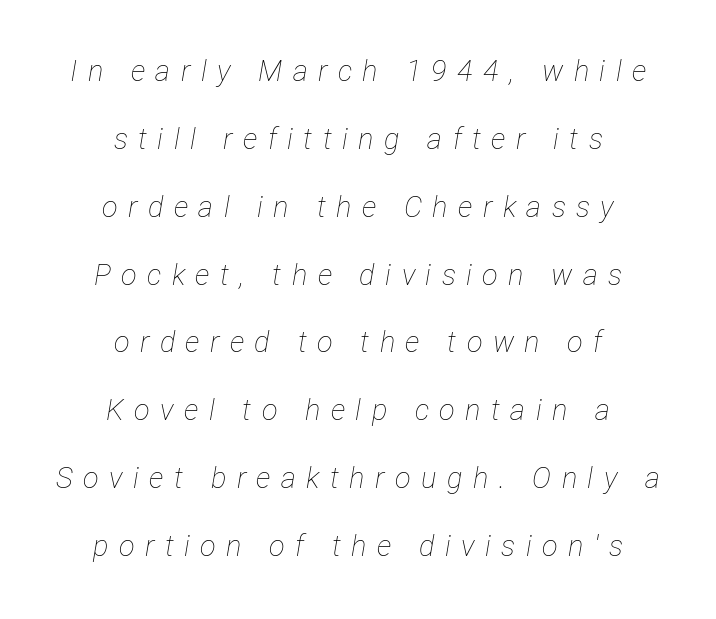
{"italic": "yes", "lean": "right", "slant_degrees": 12, "bold": "no", "weight": "thin", "width": "condensed", "stroke_contrast": "low", "x_height": "medium", "monospaced": "no", "underline": "no", "align": "center", "line_spacing": "loose", "line_spacing_ratio": 2.34, "letter_spacing": "wide", "letter_spacing_em": 0.36, "glyph_px": 29}
